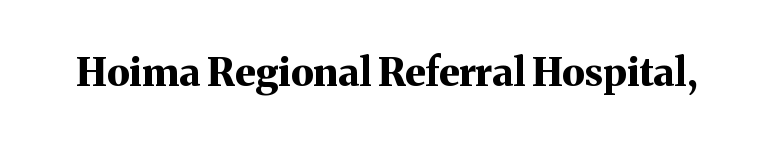
The image shows 39 px bold serif type, upright; set normal letter spacing, not underlined; medium stroke contrast and a medium x-height.
